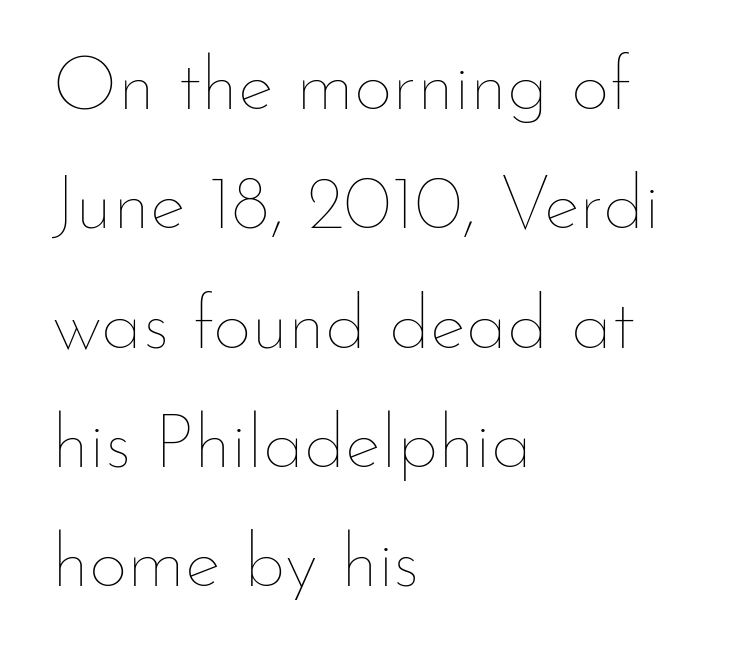
{"italic": "no", "bold": "no", "weight": "thin", "width": "normal", "stroke_contrast": "low", "x_height": "small", "monospaced": "no", "underline": "no", "align": "left", "line_spacing": "normal", "line_spacing_ratio": 1.57, "letter_spacing": "normal", "letter_spacing_em": 0.0, "glyph_px": 76}
